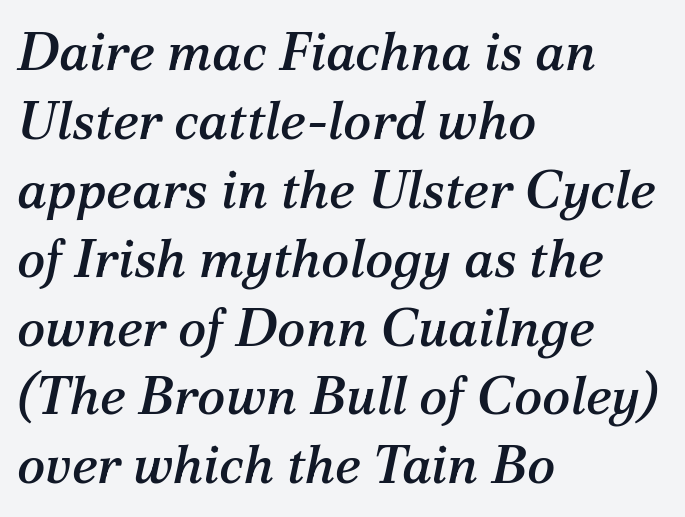
The text carries the slant typical of an italic or oblique font. Each row of text sits above clean, open space. Here the designer chose a conventional face with non-uniform glyph widths. A typesetter would call this leading conventional body-copy spacing. Look at the tracking — it's just the regular setting, nothing added. Letterform terminals end in serifs throughout the passage.
